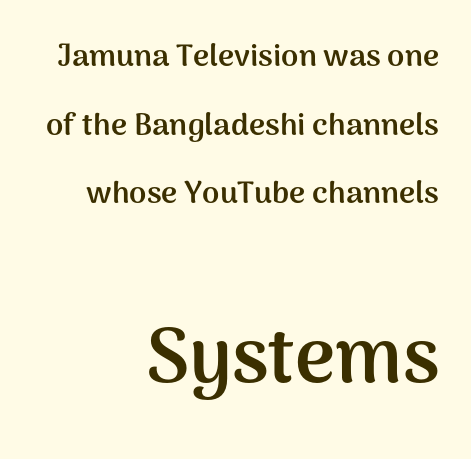
This is sans-serif lettering, the kind often seen on screens and signage. Think of a printed novel: that variable character pitch is what you see here. In terms of weight, the rendering is a true, heavy bold. Clear beneath every line of the passage.
